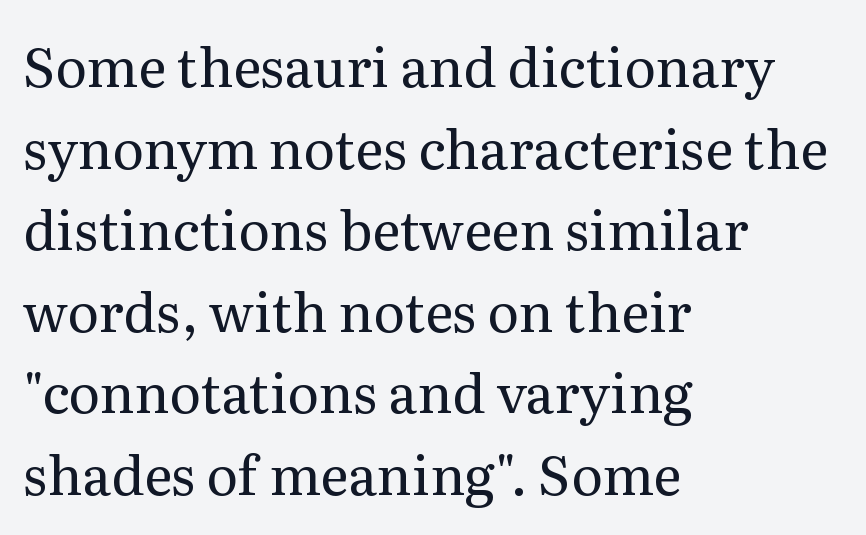
The image shows 54 px regular-weight serif type, upright; set left-aligned, normal line spacing (1.51x), normal letter spacing, not underlined; medium stroke contrast and a medium x-height.
